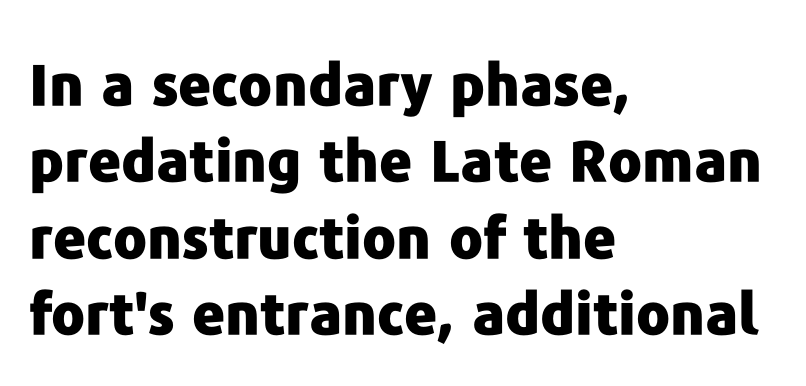
Q: Is the text bold? A: Yes.
Q: Is the text italic (slanted)? A: No, it is upright.
Q: Is the typeface a serif or a sans-serif typeface? A: Sans-serif.
Q: Is the text underlined? A: No.
Q: How is the paragraph aligned? A: Left-aligned.
Q: Is the spacing between letters normal or unusually wide? A: Normal.
Q: Is the spacing between lines tight, normal or loose? A: Normal.
Q: Width (condensed, normal, or wide)? A: Normal.
Q: Stroke contrast? A: Low.
Q: x-height? A: Medium.
Q: Monospaced? A: No.
